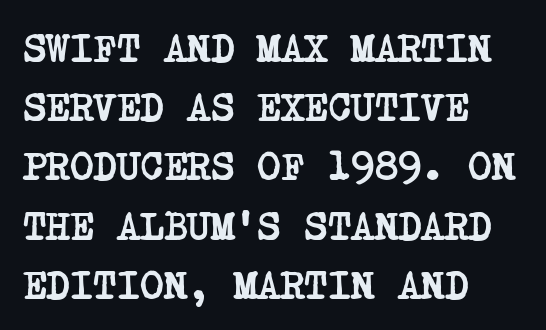
The image shows 40 px semibold, condensed serif type; set left-aligned, normal line spacing (1.48x), normal letter spacing, not underlined; low stroke contrast and a large x-height.
